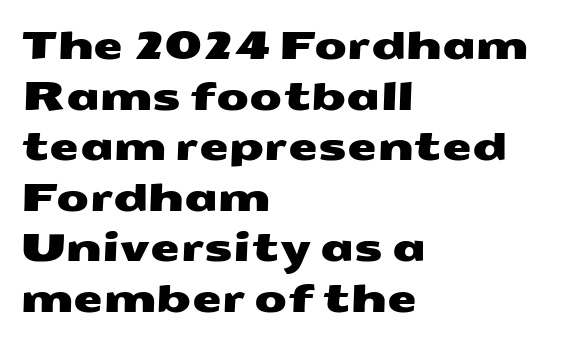
Reading down the block, your eye returns to a fixed left position each line. Is the letter spacing exaggerated? No — it looks like the ordinary default. Check under the words: just untouched page. The rendering uses a moderate line-height, typical for paragraphs. Is this a fixed-width face? No — the glyphs have proportional, varying widths.
